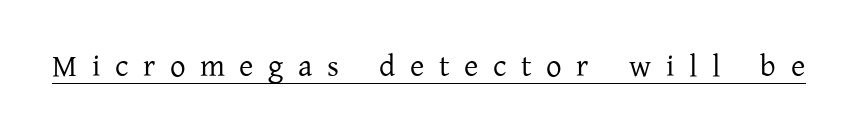
Q: Is the text bold? A: No.
Q: Is the text italic (slanted)? A: No, it is upright.
Q: Is the typeface a serif or a sans-serif typeface? A: Serif.
Q: Is the text underlined? A: Yes.
Q: Is the spacing between letters normal or unusually wide? A: Unusually wide.
Q: Width (condensed, normal, or wide)? A: Normal.
Q: Stroke contrast? A: Low.
Q: x-height? A: Medium.
Q: Monospaced? A: No.
